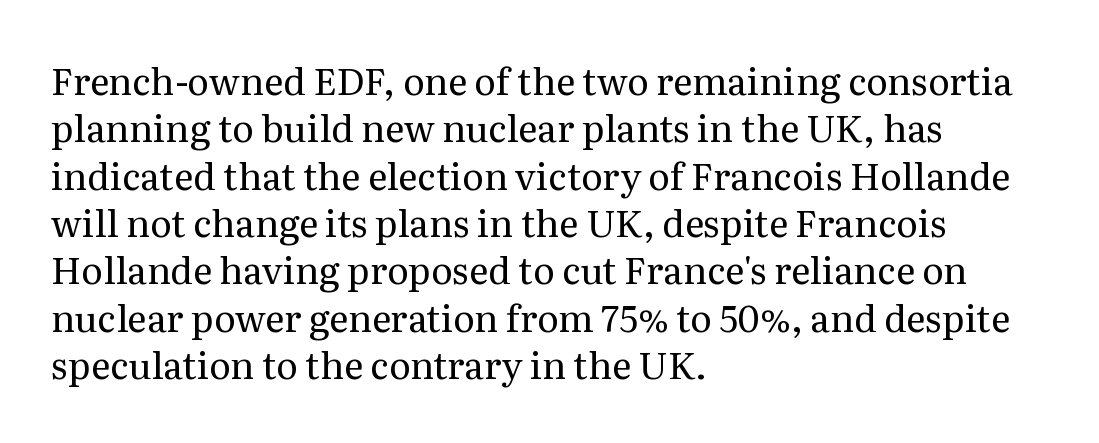
The image shows 37 px regular-weight serif type, upright; set left-aligned, normal line spacing (1.28x), normal letter spacing, not underlined; medium stroke contrast and a medium x-height.
